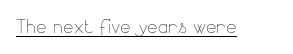
The letterforms sit at book weight or below. Posture: upright roman. Here the glyphs are tracked normally, forming tight word shapes. The words here are underlined.
